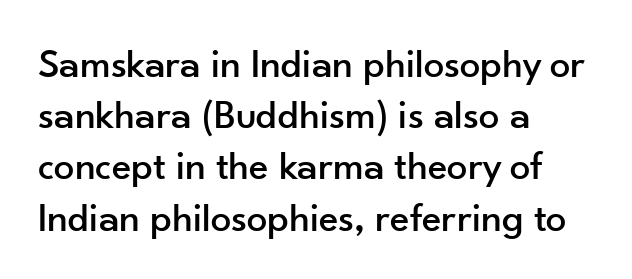
The image shows 41 px sans-serif type, upright; set left-aligned, normal line spacing (1.25x), normal letter spacing, not underlined; low stroke contrast and a small x-height.
